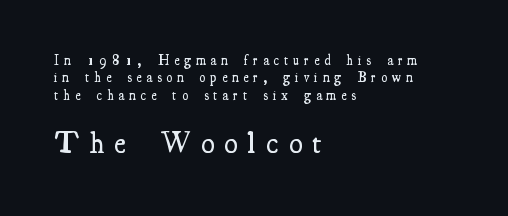
The image shows 30 px semibold, condensed serif type, upright; set left-aligned, normal line spacing (1.25x), unusually wide letter spacing (+0.35 em), not underlined; the second (bottom) block is 2.14x larger; medium stroke contrast and a small x-height.
